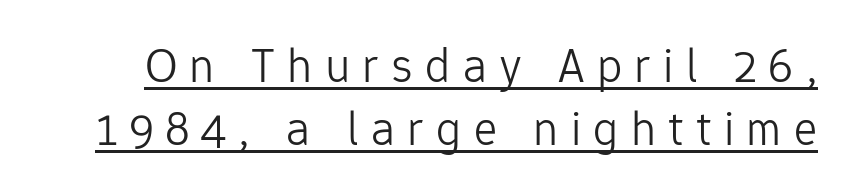
The image shows 49 px light sans-serif type, upright; set normal line spacing (1.29x), unusually wide letter spacing (+0.25 em), underlined; low stroke contrast and a medium x-height.
